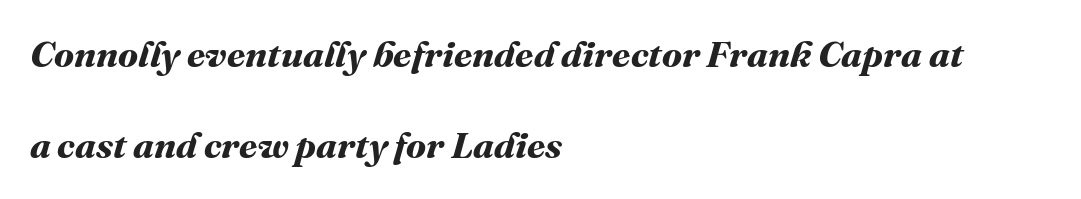
This sample uses plain, unmodified letter spacing. This rendering uses left alignment, leaving the right contour irregular. This rendering features lettering with no underline. These lines are rendered in a variable-pitch font. Vertical spacing — loose. Thick stems and heavy bowls — unmistakably bold.
